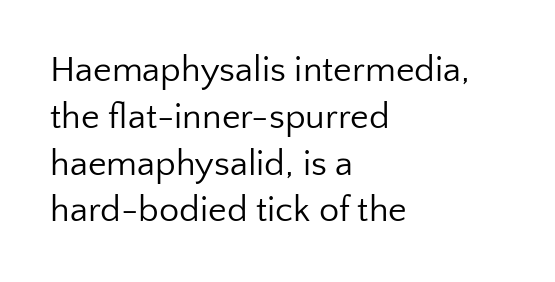
Character widths vary here, with narrow letters taking less room than wide ones. No extra ink here — the face is not bold. These lines are set flush left with a ragged right edge. Does extra space separate the letters? No, they use regular spacing. This is the regular roman posture of the typeface. Look at the bottom of the vertical strokes: they stop flat, with no serifs.
